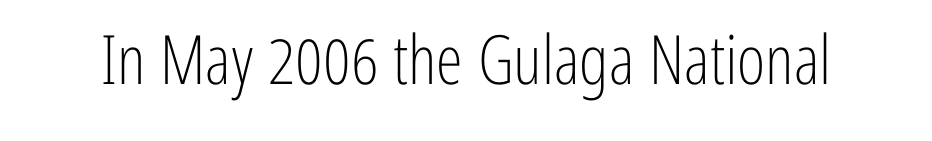
Q: Is the text bold? A: No.
Q: Is the text italic (slanted)? A: No, it is upright.
Q: Is the typeface a serif or a sans-serif typeface? A: Sans-serif.
Q: Is the text underlined? A: No.
Q: Is the spacing between letters normal or unusually wide? A: Normal.
Q: Width (condensed, normal, or wide)? A: Condensed.
Q: Stroke contrast? A: Low.
Q: x-height? A: Medium.
Q: Monospaced? A: No.
